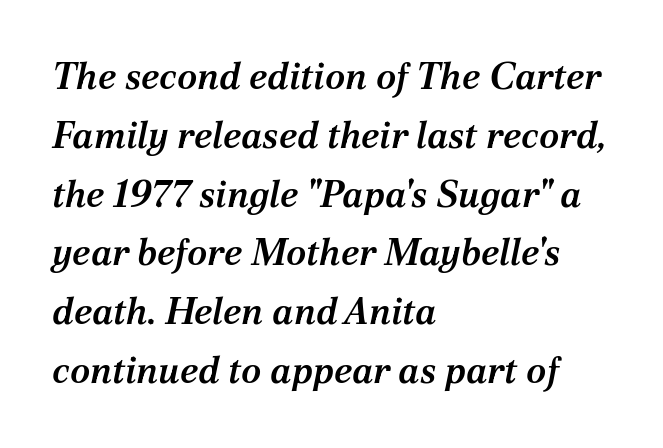
{"serif": "yes", "italic": "yes", "lean": "right", "slant_degrees": 12, "bold": "semi", "weight": "semibold", "width": "normal", "stroke_contrast": "medium", "x_height": "medium", "monospaced": "no", "underline": "no", "align": "left", "line_spacing": "normal", "line_spacing_ratio": 1.59, "letter_spacing": "normal", "letter_spacing_em": 0.0, "glyph_px": 37}
